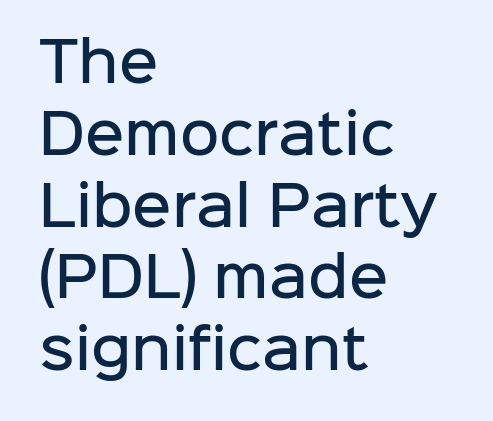
{"serif": "no", "italic": "no", "bold": "semi", "weight": "semibold", "width": "normal", "stroke_contrast": "low", "x_height": "medium", "monospaced": "no", "underline": "no", "align": "left", "line_spacing": "normal", "line_spacing_ratio": 1.33, "letter_spacing": "normal", "letter_spacing_em": 0.0, "glyph_px": 54}
